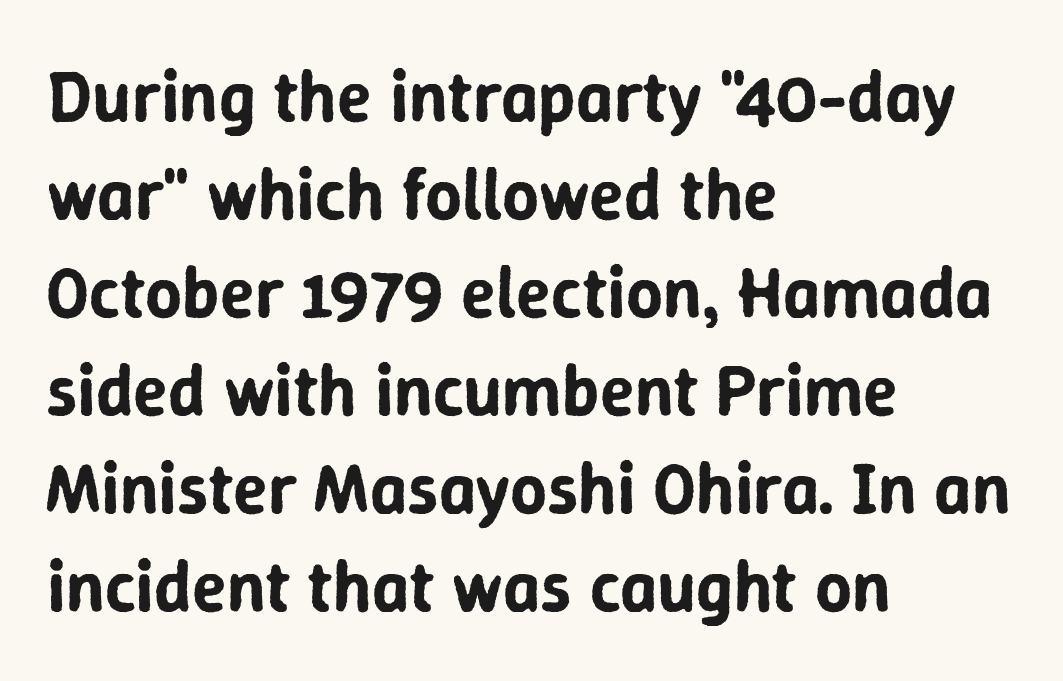
Q: Is the text italic (slanted)? A: No, it is upright.
Q: Is the typeface a serif or a sans-serif typeface? A: Sans-serif.
Q: Is the text underlined? A: No.
Q: How is the paragraph aligned? A: Left-aligned.
Q: Is the spacing between letters normal or unusually wide? A: Normal.
Q: Is the spacing between lines tight, normal or loose? A: Normal.
Q: Width (condensed, normal, or wide)? A: Normal.
Q: Stroke contrast? A: Low.
Q: x-height? A: Medium.
Q: Monospaced? A: No.
